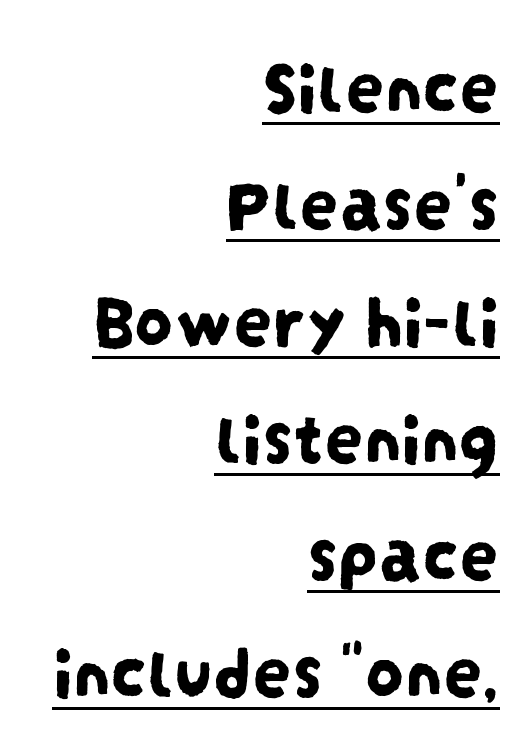
The image shows 77 px condensed sans-serif type; set right-aligned, normal line spacing (1.52x), normal letter spacing, underlined; low stroke contrast and a large x-height.
